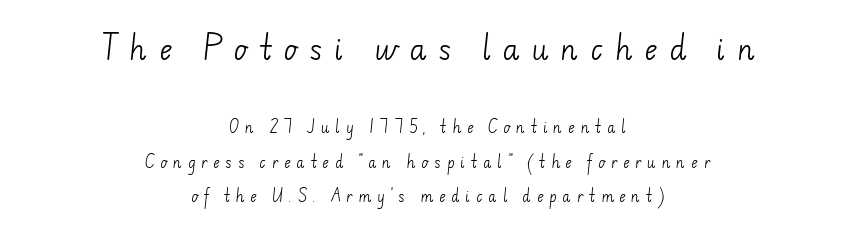
Honestly, the rows look like they've been pulled way apart. These two chunks differ in scale, with the top chunk taking the larger measure. Vertical stems look standard width or narrower in stroke. The horizontal fit of the characters is loose and conspicuously gappy. This sample is center-justified, so both line endings float freely.
